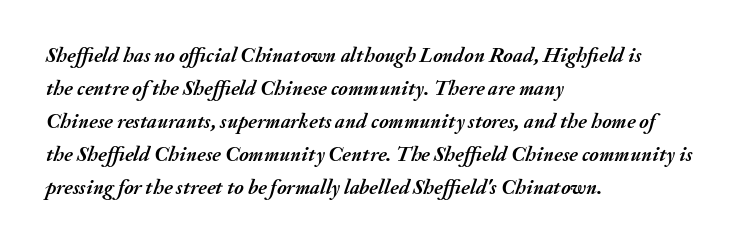
In CSS terms this would be text-align: left. Summary of vertical rhythm: regular, with standard interline spacing. This rendering leaves character spacing at its baseline value. Does the weight exceed regular? Yes, all the way to bold. Quick note: italic.
